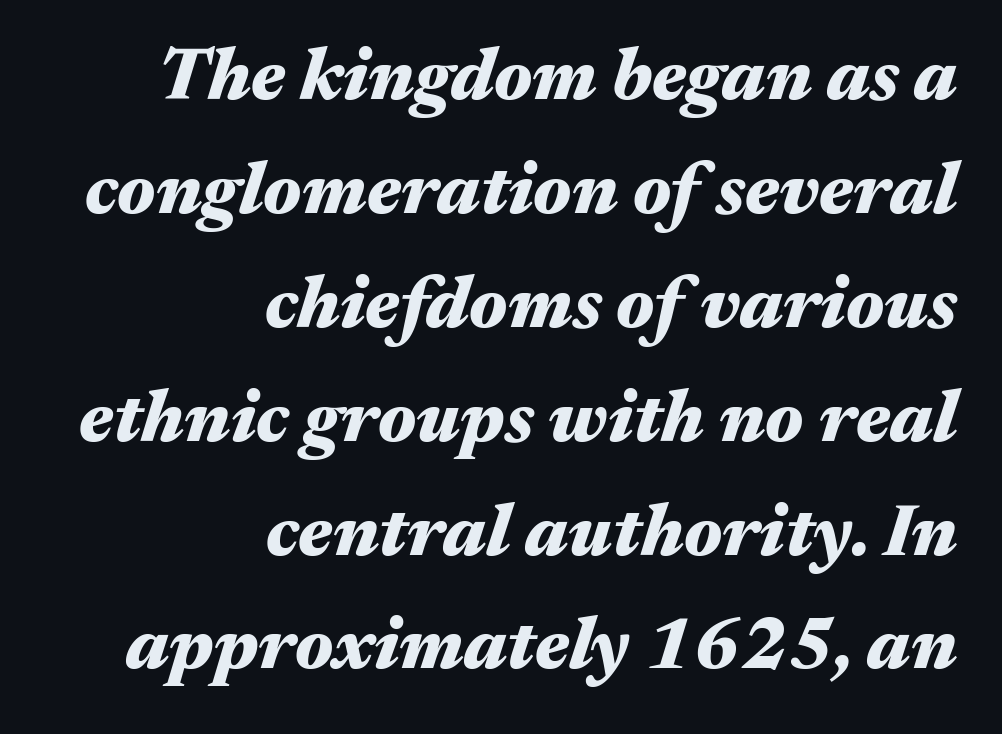
Each new line begins a customary step beneath the previous one. Character widths vary here, with narrow letters taking less room than wide ones. There's an unmistakable incline to the writing here. Does extra space separate the letters? No, they use regular spacing. The lines in this sample share a right terminus and differ only in where they begin. Does the weight exceed regular? Yes, all the way to bold.
